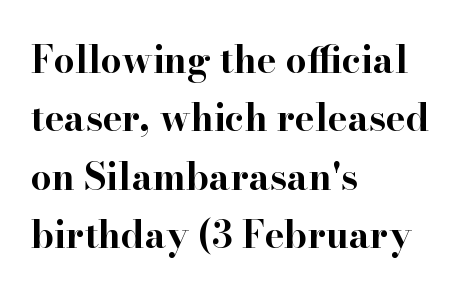
I'd describe the lettering as bold — thick and assertive. The letters advance in unequal steps, a hallmark of proportional type. These lines are composed in type with serifs. How are the letters spaced? Ordinarily, with no added tracking. Alignment: flush left. The specimen reads as upright at a glance.
